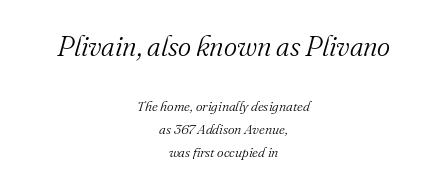
Each letter keeps its own natural width here, so spacing adapts to shape. A typesetter would mark this as italic. Reading top to bottom, the characters get smaller at the block break. Notice how the passage keeps no hard edge, just a central spine.
